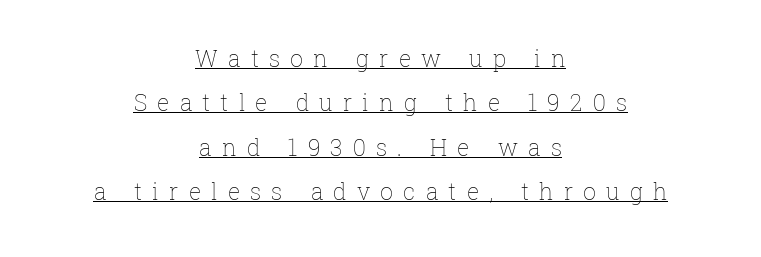
The image shows 23 px text type, upright; set centered, loose line spacing (1.93x), unusually wide letter spacing (+0.44 em), underlined.
